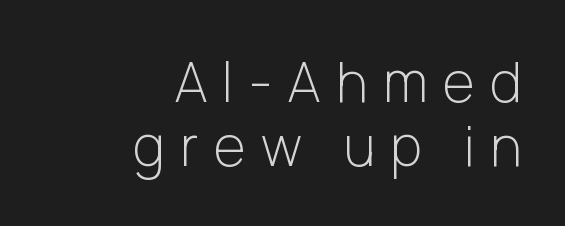
Q: Is the text bold? A: No.
Q: Is the text italic (slanted)? A: No, it is upright.
Q: Is the typeface a serif or a sans-serif typeface? A: Sans-serif.
Q: Is the text underlined? A: No.
Q: How is the paragraph aligned? A: Right-aligned.
Q: Is the spacing between letters normal or unusually wide? A: Unusually wide.
Q: Width (condensed, normal, or wide)? A: Normal.
Q: Stroke contrast? A: Low.
Q: x-height? A: Medium.
Q: Monospaced? A: No.
